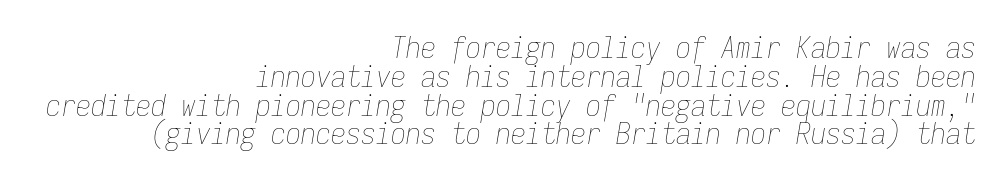
Q: Is the text bold? A: No.
Q: Is the text italic (slanted)? A: Yes, it leans right by about 9 degrees.
Q: Is the text underlined? A: No.
Q: How is the paragraph aligned? A: Right-aligned.
Q: Is the spacing between letters normal or unusually wide? A: Normal.
Q: Is the spacing between lines tight, normal or loose? A: Tight.
Q: Width (condensed, normal, or wide)? A: Condensed.
Q: Stroke contrast? A: Low.
Q: x-height? A: Medium.
Q: Monospaced? A: Yes.
